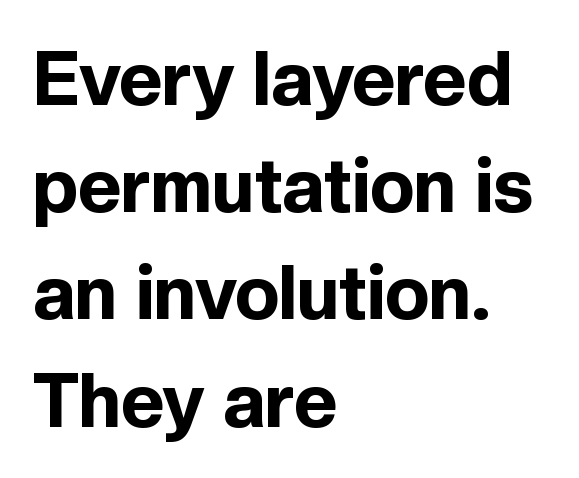
{"serif": "no", "italic": "no", "bold": "yes", "weight": "bold", "width": "normal", "x_height": "medium", "monospaced": "no", "underline": "no", "align": "left", "line_spacing": "normal", "line_spacing_ratio": 1.43, "letter_spacing": "normal", "letter_spacing_em": 0.0, "glyph_px": 75}
